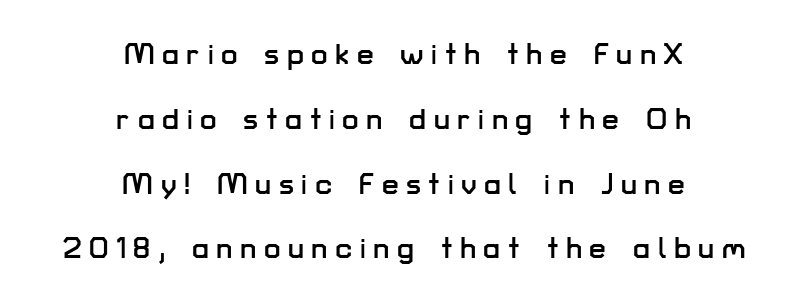
The image shows 30 px sans-serif type, upright; set centered, loose line spacing (2.16x), unusually wide letter spacing (+0.25 em), not underlined; low stroke contrast and a medium x-height.
